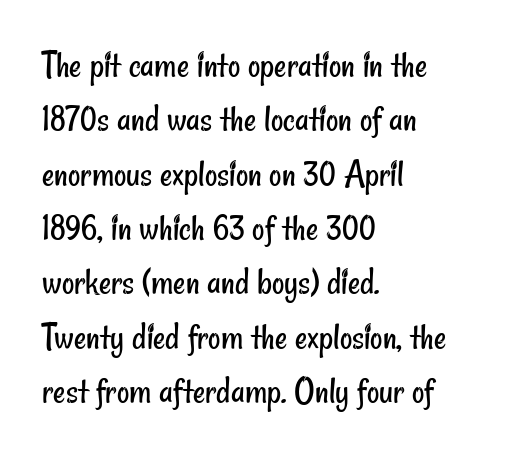
{"serif": "no", "bold": "no", "weight": "regular", "width": "condensed", "stroke_contrast": "low", "x_height": "small", "monospaced": "no", "underline": "no", "align": "left", "line_spacing": "normal", "line_spacing_ratio": 1.43, "letter_spacing": "normal", "letter_spacing_em": 0.0, "glyph_px": 38}
